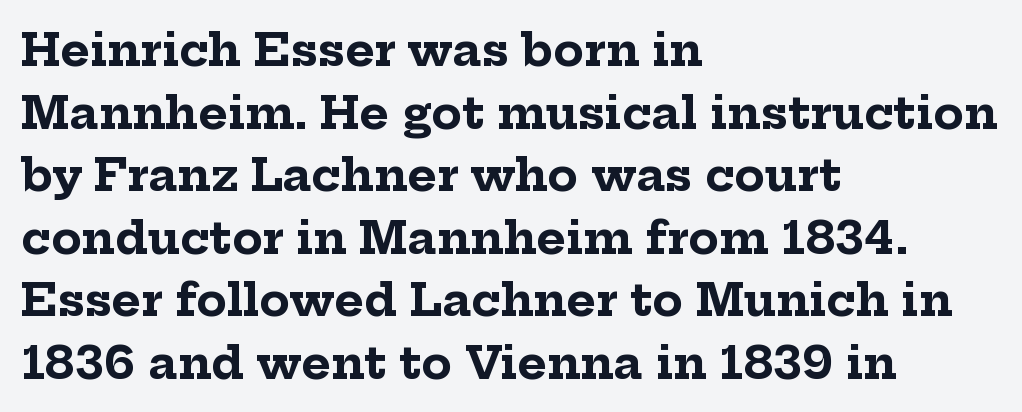
How heavy is the stroke? Heavy — this is a bold. You could not count columns in this text — the font is proportionally spaced. Decoration check: the copy has no underline. The passage is arranged the way most books set body copy — flush left.
